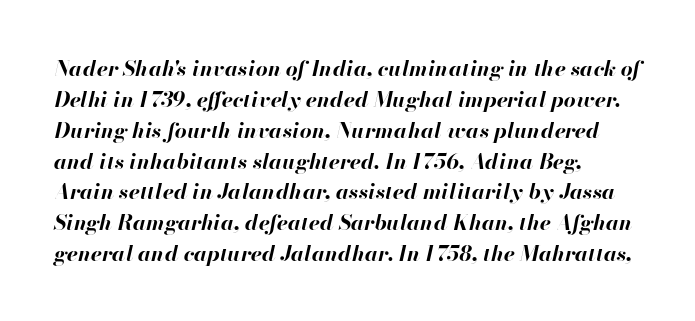
{"italic": "yes", "lean": "right", "slant_degrees": 13, "bold": "yes", "underline": "no", "align": "left", "line_spacing": "normal", "line_spacing_ratio": 1.47, "letter_spacing": "normal", "letter_spacing_em": 0.0, "glyph_px": 21}
